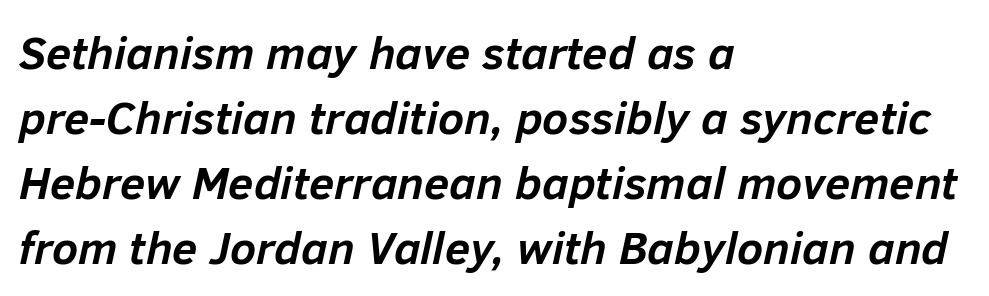
The image shows 46 px semibold type, italic (leaning right); set left-aligned, normal line spacing (1.41x), normal letter spacing, not underlined; low stroke contrast and a medium x-height.
